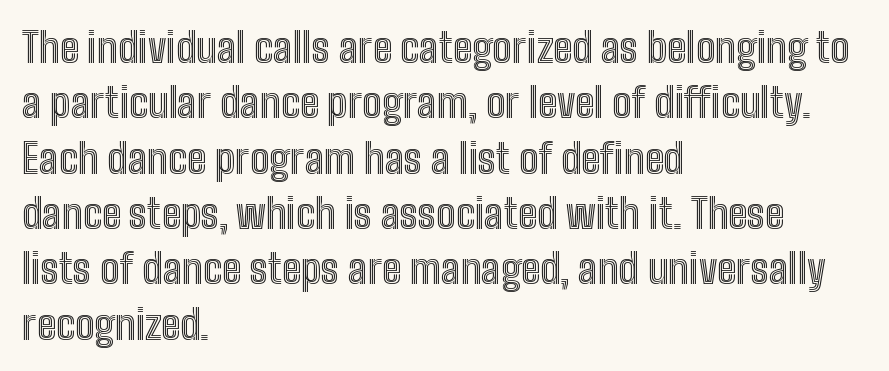
Horizontally, the lines are justified to the leading edge only. What's the leading like? Ordinary, nothing unusual. The font's upright variant was chosen for this text. Is the letter spacing exaggerated? No — it looks like the ordinary default.
